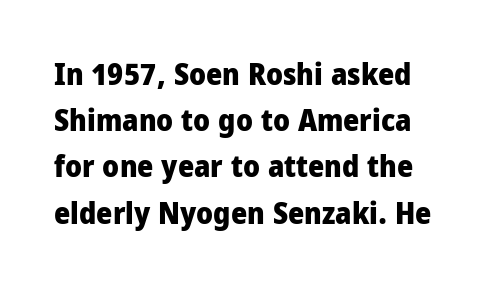
The strokes are fattened all the way to bold. You can tell it's not italic because the verticals are truly vertical. Default kerning and tracking; the words read as compact shapes. In terms of leading, this rendering sits right in the middle.
